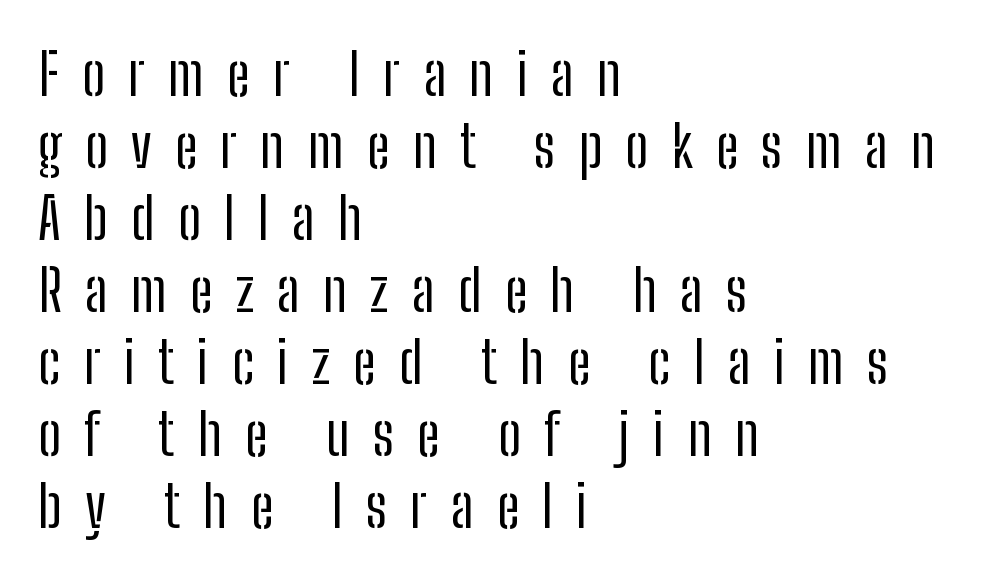
The image shows 58 px regular-weight, condensed sans-serif type, upright; set left-aligned, line spacing 1.24x, unusually wide letter spacing (+0.4 em), not underlined; low stroke contrast and a medium x-height.
